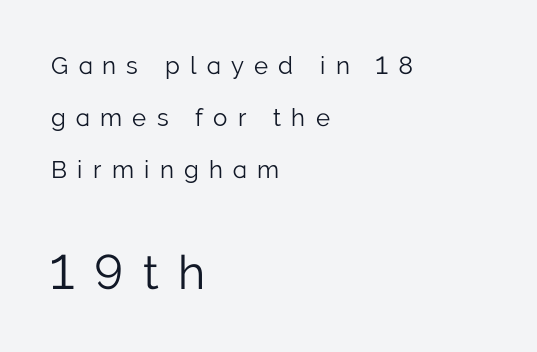
The image shows 47 px light sans-serif type, upright; set left-aligned, loose line spacing (2.16x), unusually wide letter spacing (+0.43 em), not underlined; the second (bottom) block is 1.96x larger; low stroke contrast and a medium x-height.
